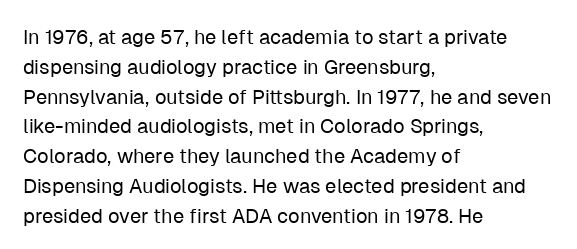
The image shows 20 px text type, upright; set left-aligned, normal line spacing (1.49x), normal letter spacing, not underlined.
